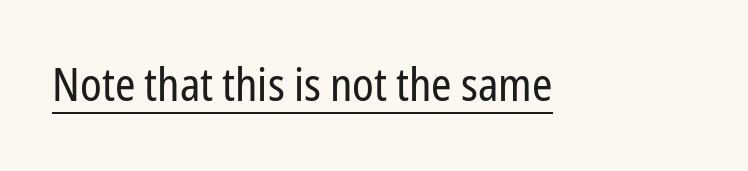
The image shows 46 px regular-weight, condensed sans-serif type, upright; set normal letter spacing, underlined; low stroke contrast and a medium x-height.
